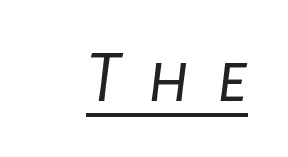
This is not heavy type; no bold has been used. Slant detected: the letters are inclined. These lines are rendered in a variable-pitch font. The letters are spread apart with noticeably loose tracking.
